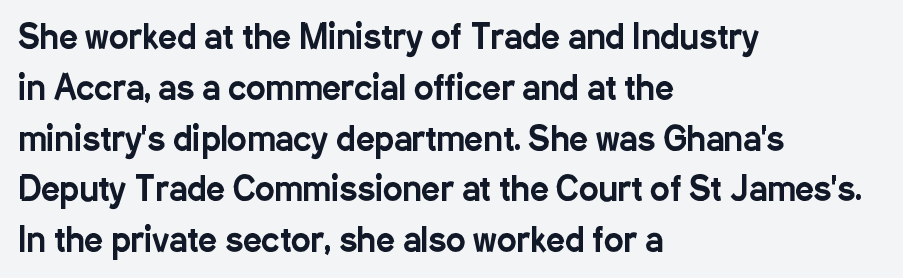
{"serif": "no", "italic": "no", "width": "condensed", "stroke_contrast": "low", "x_height": "medium", "monospaced": "no", "underline": "no", "align": "left", "line_spacing": "normal", "line_spacing_ratio": 1.54, "letter_spacing": "normal", "letter_spacing_em": 0.0, "glyph_px": 33}
